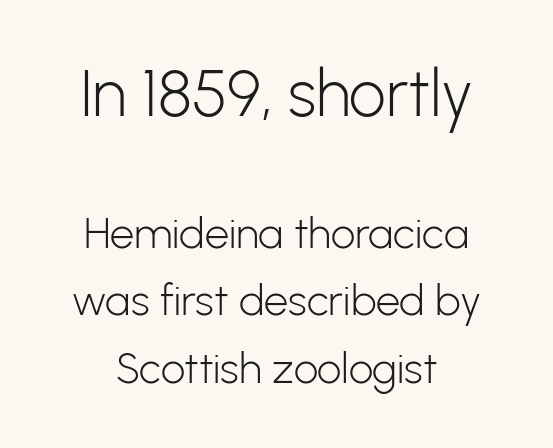
Each new line begins a customary step beneath the previous one. The letters stand straight up with perfectly vertical stems. This is not heavy type; no bold has been used. The typeface chosen for these lines omits serifs. Two sizes are in play, and the larger belongs to the first block. Letters rest on an invisible, unmarked baseline.
